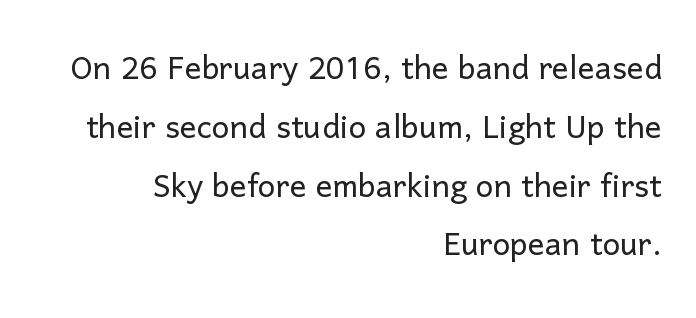
Unmarked baselines from the first word to the last. The passage shown is typed in a proportional face where columns would drift. In terms of leading, this rendering sits right in the middle. There is no visible air inserted between adjacent glyphs. Posture: straight, roman, zero tilt. Note: no serifs on the glyphs.
